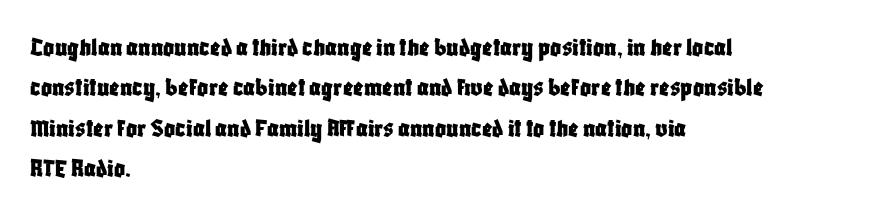
{"italic": "no", "underline": "no", "align": "left", "line_spacing": "normal", "line_spacing_ratio": 1.5, "letter_spacing": "normal", "letter_spacing_em": 0.0, "glyph_px": 27}
